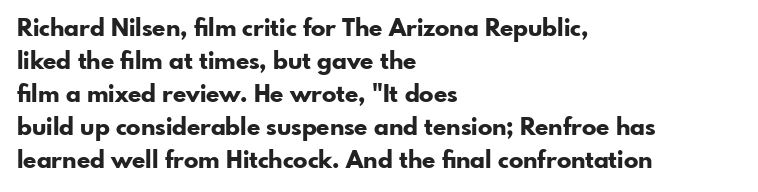
{"italic": "no", "bold": "yes", "underline": "no", "align": "left", "line_spacing": "normal", "line_spacing_ratio": 1.38, "letter_spacing": "normal", "letter_spacing_em": 0.0, "glyph_px": 24}
